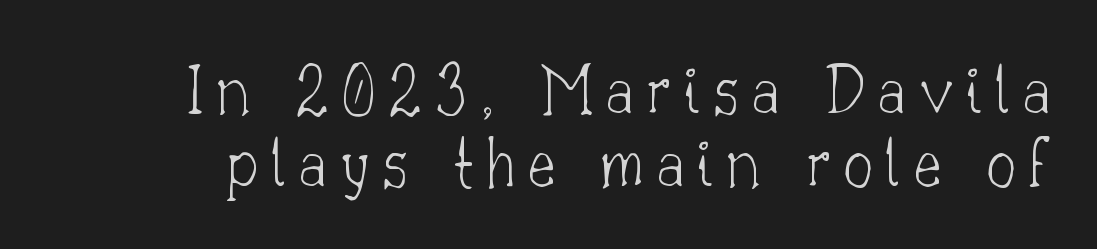
Q: Is the text bold? A: No.
Q: Is the text italic (slanted)? A: No, it is upright.
Q: Is the typeface a serif or a sans-serif typeface? A: Serif.
Q: Is the text underlined? A: No.
Q: Is the spacing between lines tight, normal or loose? A: Tight.
Q: Width (condensed, normal, or wide)? A: Normal.
Q: Stroke contrast? A: Low.
Q: x-height? A: Small.
Q: Monospaced? A: No.
